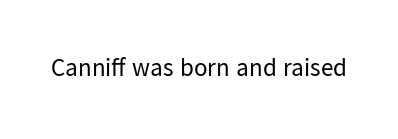
{"italic": "no", "bold": "no", "underline": "no", "letter_spacing": "normal", "letter_spacing_em": 0.0, "glyph_px": 25}
